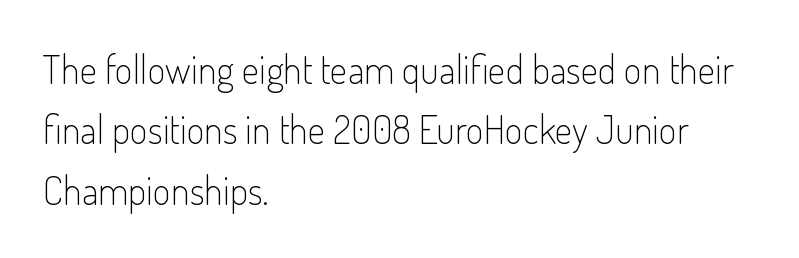
The image shows 39 px light, condensed sans-serif type, upright; set left-aligned, normal line spacing (1.55x), normal letter spacing, not underlined; low stroke contrast and a small x-height.
